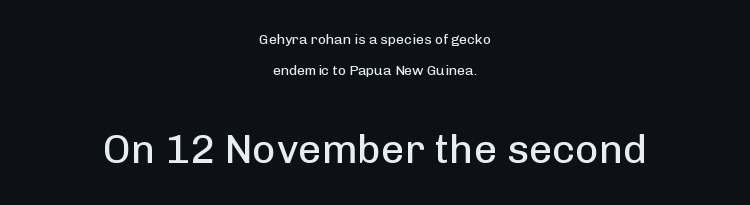
The image shows 41 px regular-weight sans-serif type, upright; set centered, loose line spacing (2.2x), normal letter spacing, not underlined; the second (bottom) block is 2.93x larger; low stroke contrast and a medium x-height.
